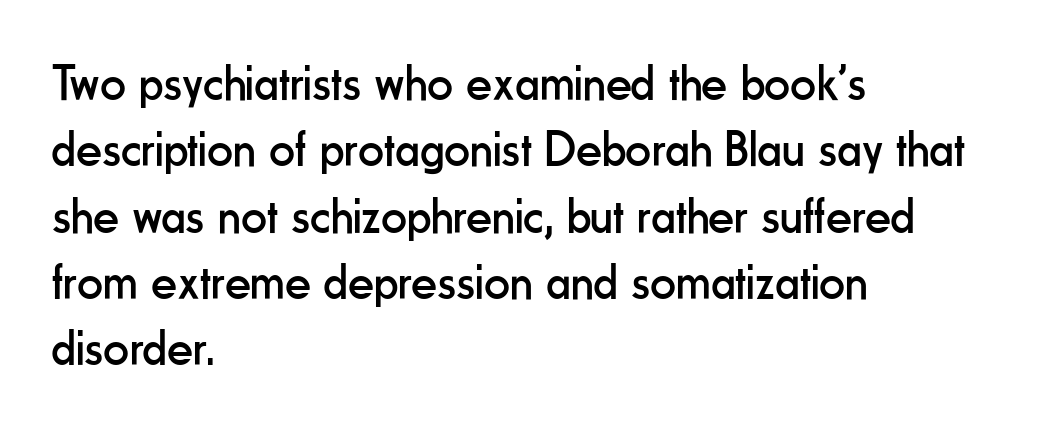
Q: Is the text bold? A: No.
Q: Is the text italic (slanted)? A: No, it is upright.
Q: Is the typeface a serif or a sans-serif typeface? A: Sans-serif.
Q: Is the text underlined? A: No.
Q: How is the paragraph aligned? A: Left-aligned.
Q: Is the spacing between letters normal or unusually wide? A: Normal.
Q: Is the spacing between lines tight, normal or loose? A: Normal.
Q: Width (condensed, normal, or wide)? A: Condensed.
Q: Stroke contrast? A: Low.
Q: x-height? A: Small.
Q: Monospaced? A: No.
